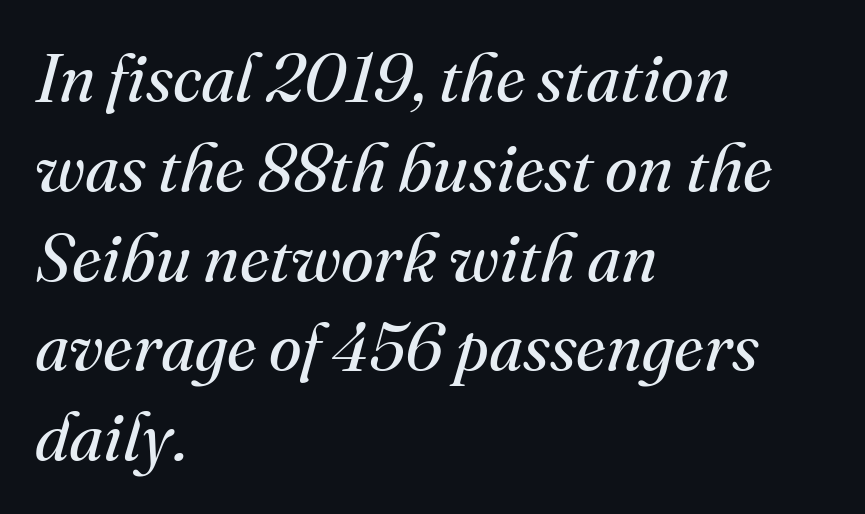
Q: Is the text bold? A: No.
Q: Is the text italic (slanted)? A: Yes, it leans right by about 16 degrees.
Q: Is the typeface a serif or a sans-serif typeface? A: Serif.
Q: Is the text underlined? A: No.
Q: How is the paragraph aligned? A: Left-aligned.
Q: Is the spacing between letters normal or unusually wide? A: Normal.
Q: Is the spacing between lines tight, normal or loose? A: Normal.
Q: Width (condensed, normal, or wide)? A: Normal.
Q: Stroke contrast? A: Medium.
Q: x-height? A: Small.
Q: Monospaced? A: No.
